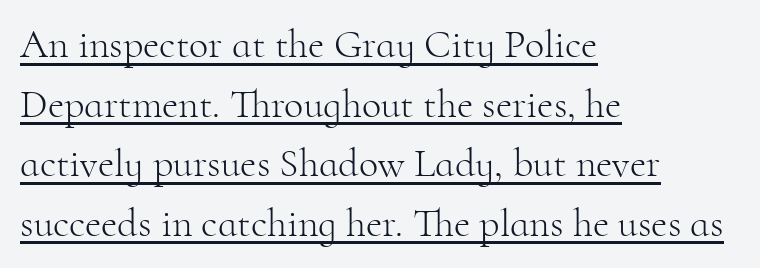
The image shows 40 px light serif type, upright; set left-aligned, normal line spacing (1.49x), normal letter spacing, underlined; high stroke contrast and a small x-height.
